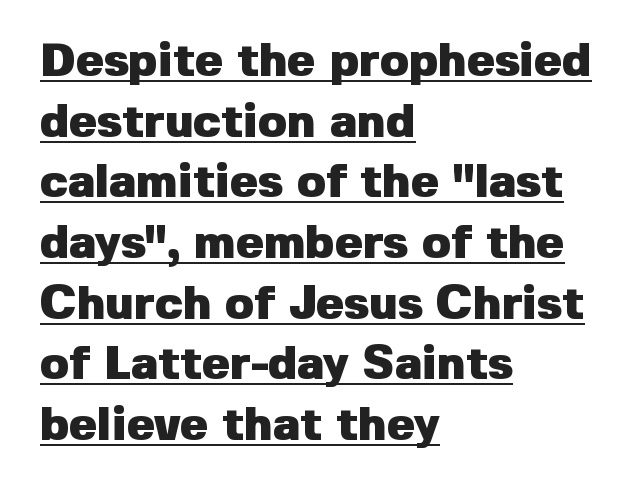
Q: Is the text bold? A: Yes.
Q: Is the text italic (slanted)? A: No, it is upright.
Q: Is the typeface a serif or a sans-serif typeface? A: Sans-serif.
Q: Is the text underlined? A: Yes.
Q: How is the paragraph aligned? A: Left-aligned.
Q: Is the spacing between letters normal or unusually wide? A: Normal.
Q: Is the spacing between lines tight, normal or loose? A: Normal.
Q: Width (condensed, normal, or wide)? A: Normal.
Q: Stroke contrast? A: Low.
Q: x-height? A: Medium.
Q: Monospaced? A: No.
